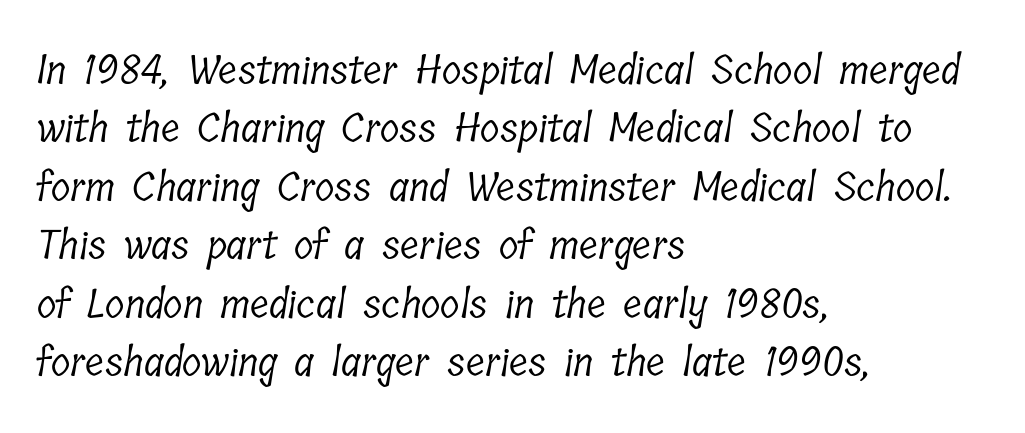
{"serif": "yes", "bold": "no", "weight": "light", "width": "condensed", "stroke_contrast": "low", "x_height": "medium", "monospaced": "no", "underline": "no", "align": "left", "line_spacing": "normal", "line_spacing_ratio": 1.46, "letter_spacing": "normal", "letter_spacing_em": 0.0, "glyph_px": 40}
